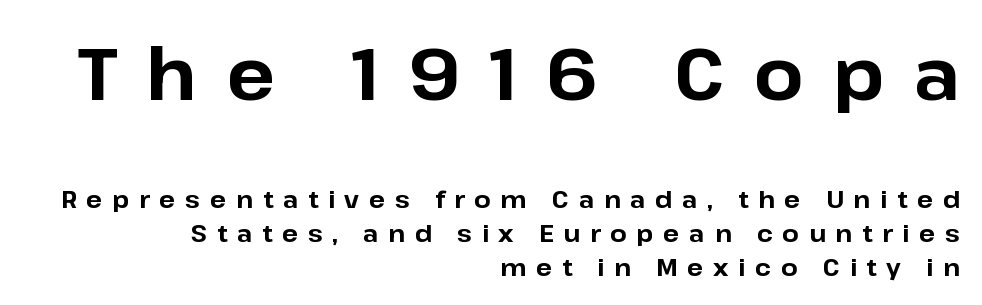
{"serif": "no", "italic": "no", "bold": "yes", "weight": "bold", "width": "normal", "stroke_contrast": "low", "x_height": "medium", "monospaced": "no", "underline": "no", "align": "right", "line_spacing": "normal", "line_spacing_ratio": 1.42, "letter_spacing": "wide", "letter_spacing_em": 0.4, "larger_block": "first", "size_ratio": 3.0, "glyph_px": 72}
